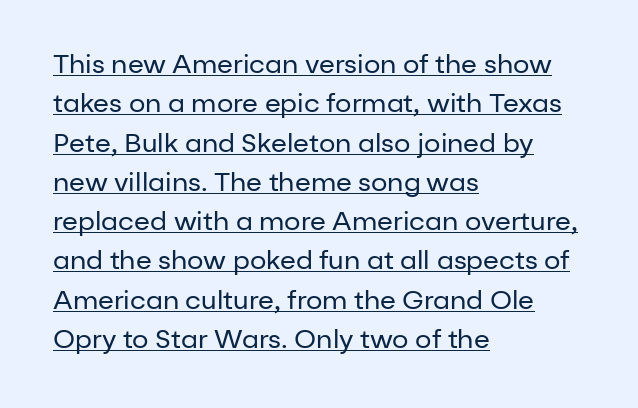
The image shows 26 px text type, upright; set left-aligned, normal line spacing (1.51x), normal letter spacing, underlined.
